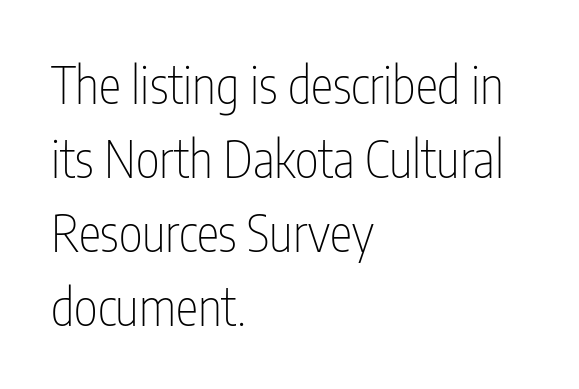
{"serif": "no", "italic": "no", "bold": "no", "weight": "thin", "width": "condensed", "stroke_contrast": "low", "x_height": "medium", "monospaced": "no", "underline": "no", "align": "left", "line_spacing": "normal", "line_spacing_ratio": 1.45, "letter_spacing": "normal", "letter_spacing_em": 0.0, "glyph_px": 51}
